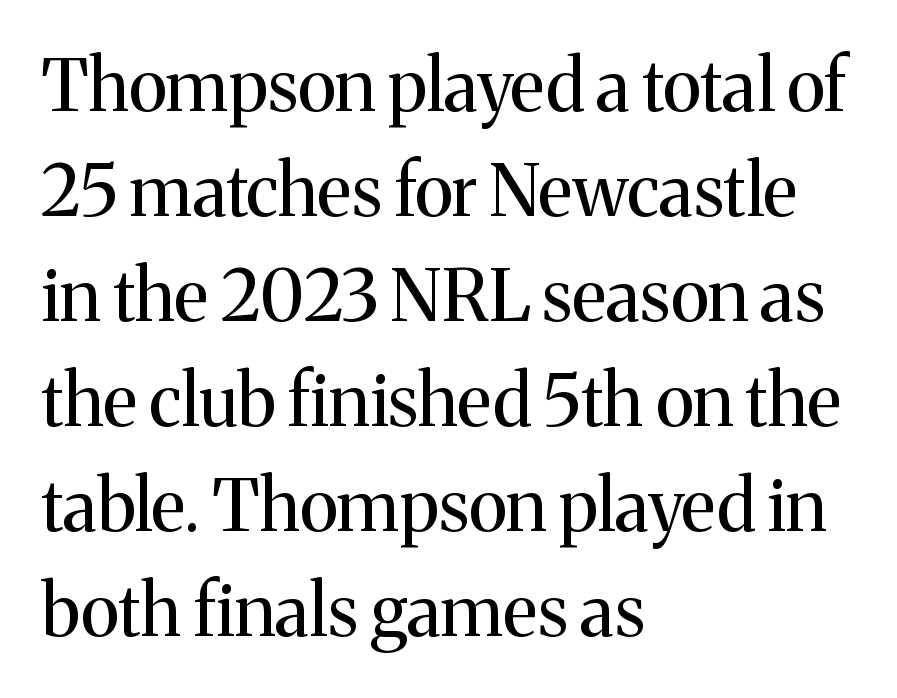
{"serif": "yes", "italic": "no", "bold": "no", "weight": "regular", "width": "normal", "stroke_contrast": "medium", "x_height": "medium", "monospaced": "no", "underline": "no", "align": "left", "line_spacing": "normal", "line_spacing_ratio": 1.48, "letter_spacing": "normal", "letter_spacing_em": 0.0, "glyph_px": 71}
